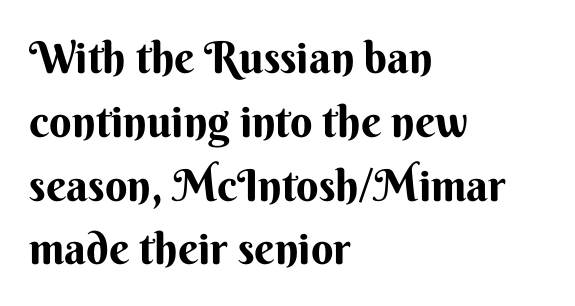
Plain, unruled lines of type. To sum up the face: it is a sans, with no serifs. Spacing between characters is what you'd get straight out of the box. The rows are spaced the way most documents space them.
